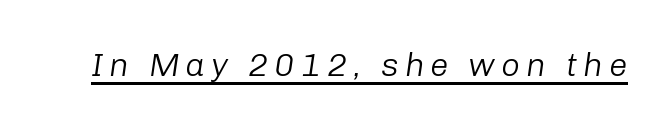
The image shows 33 px light type, italic (leaning right); set underlined; low stroke contrast and a medium x-height.
